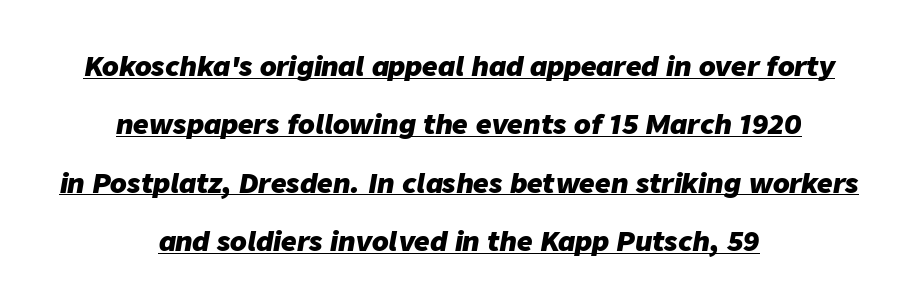
Tall strokes in this sample are angled rather than plumb. A student would call this center alignment; a typographer would say set centered. Words appear dense and cohesive because spacing is normal. You could fit nearly another row in the gap between these rows. The specimen includes a rule beneath the text block's lines.
